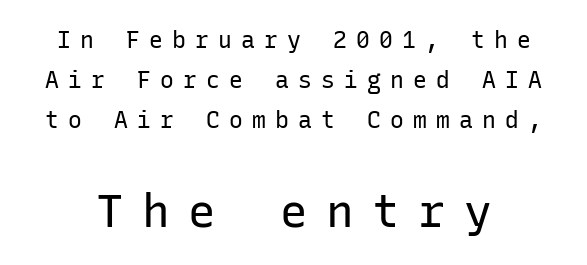
Visually, the bottom section dominates because its glyphs are scaled up. What stands out about the letter spacing? Its width — letters are far apart. The strokes carry an ordinary text weight at most. Spacing verdict: monospaced, one width for all characters.
